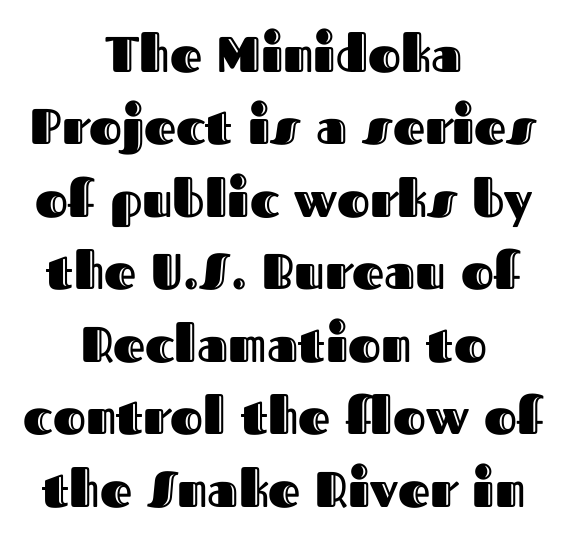
The image shows 50 px text type, upright; set centered, normal line spacing (1.45x), normal letter spacing, not underlined; a medium x-height.
